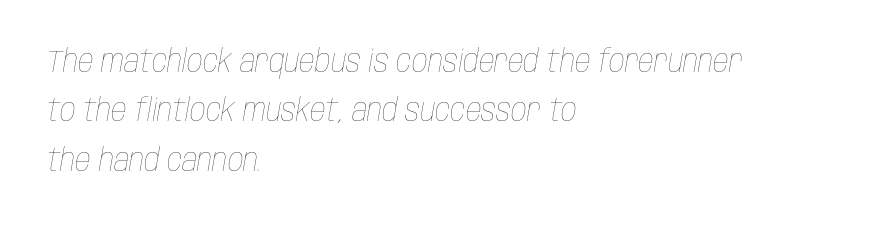
Q: Is the text bold? A: No.
Q: Is the text italic (slanted)? A: Yes, it leans right by about 10 degrees.
Q: Is the text underlined? A: No.
Q: How is the paragraph aligned? A: Left-aligned.
Q: Is the spacing between letters normal or unusually wide? A: Normal.
Q: Is the spacing between lines tight, normal or loose? A: Normal.
Q: Width (condensed, normal, or wide)? A: Condensed.
Q: Stroke contrast? A: Low.
Q: x-height? A: Large.
Q: Monospaced? A: No.
